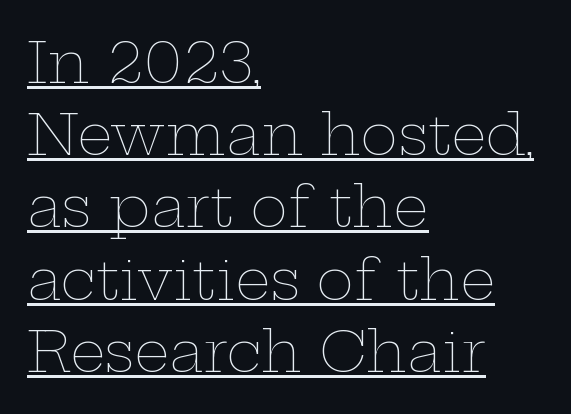
The image shows 56 px thin, wide type, upright; set left-aligned, normal line spacing (1.29x), normal letter spacing, underlined; low stroke contrast and a medium x-height.
